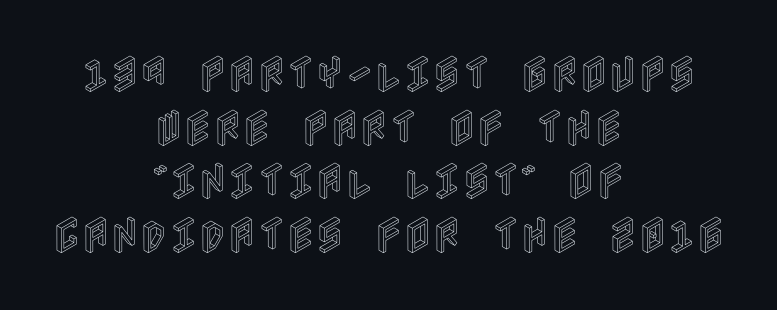
Quick note: interline space is typical. These lines were composed using upright roman letters. Leftover space on each line is divided equally before and after the words. The line texture is even and compact thanks to regular tracking. The gap between lines stays unmarked.
